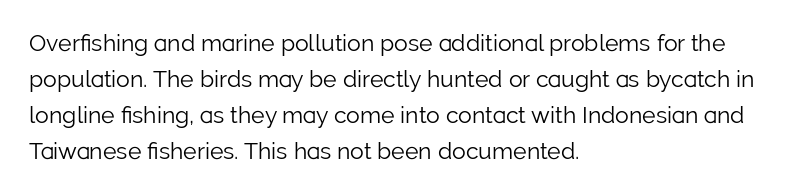
Nothing unusual about the tracking: characters are spaced as the font intends. The typesetter chose a ragged-right arrangement here. Vertical strokes here are truly vertical. In terms of leading, this rendering sits right in the middle.
